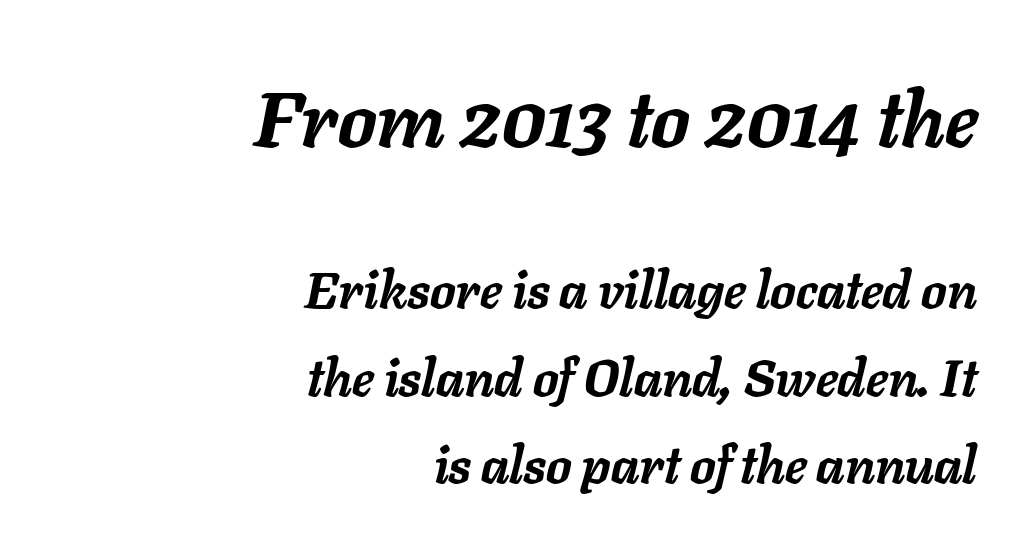
The image shows 77 px semibold type, italic (leaning right); set right-aligned, line spacing 1.72x, normal letter spacing, not underlined; the first (top) block is 1.51x larger; low stroke contrast and a medium x-height.
